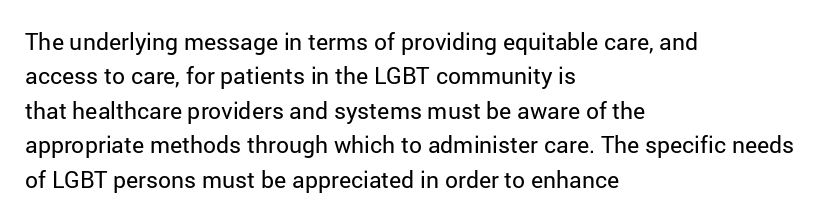
Observe the ordinary spacing: letters are neighbours, not strangers. Only glyphs here, with clear space below each row. Honestly, the row spacing looks completely unremarkable. No letter is thick-stroked: the sample isn't bold.
